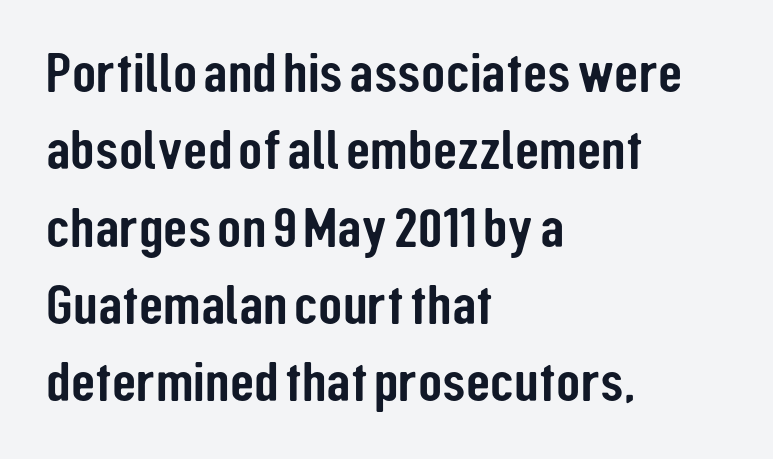
{"serif": "no", "italic": "no", "width": "condensed", "stroke_contrast": "low", "x_height": "medium", "monospaced": "no", "underline": "no", "align": "left", "line_spacing": "normal", "line_spacing_ratio": 1.38, "letter_spacing": "normal", "letter_spacing_em": 0.0, "glyph_px": 56}
